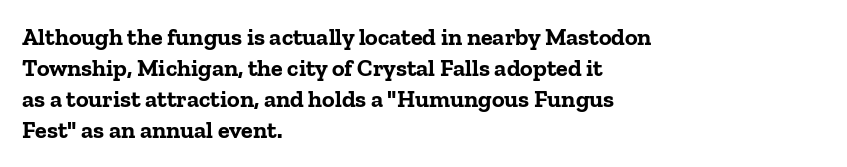
The image shows 24 px bold type, upright; set left-aligned, normal line spacing (1.29x), normal letter spacing, not underlined.
